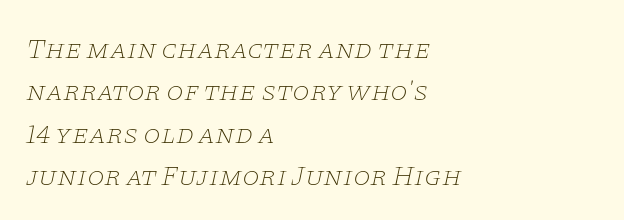
{"serif": "yes", "italic": "yes", "lean": "right", "slant_degrees": 11, "bold": "no", "weight": "thin", "width": "wide", "stroke_contrast": "low", "x_height": "large", "monospaced": "no", "underline": "no", "align": "left", "line_spacing": "normal", "line_spacing_ratio": 1.51, "letter_spacing": "normal", "letter_spacing_em": 0.0, "glyph_px": 28}
